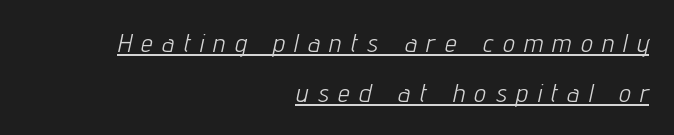
{"italic": "yes", "lean": "right", "slant_degrees": 12, "bold": "no", "underline": "yes", "align": "right", "line_spacing": "loose", "line_spacing_ratio": 1.91, "letter_spacing": "wide", "letter_spacing_em": 0.38, "glyph_px": 26}
